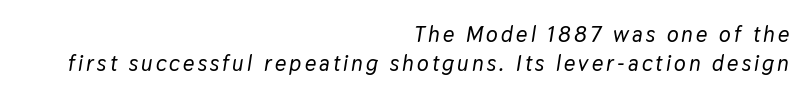
{"italic": "yes", "lean": "right", "slant_degrees": 9, "underline": "no", "align": "right", "line_spacing": "normal", "line_spacing_ratio": 1.31, "glyph_px": 22}
